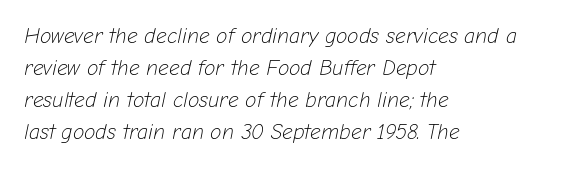
The image shows 21 px text type, italic (leaning right); set left-aligned, normal line spacing (1.53x), normal letter spacing, not underlined.
